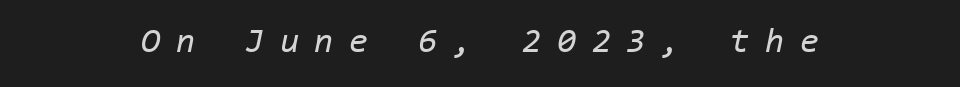
Alignment: centered. Fixed-width glyphs throughout — classic coding-font behaviour. You could only call the tracking loose — the letters float apart. The specimen reads as italic at a glance. Ink coverage per letter is moderate at most.
